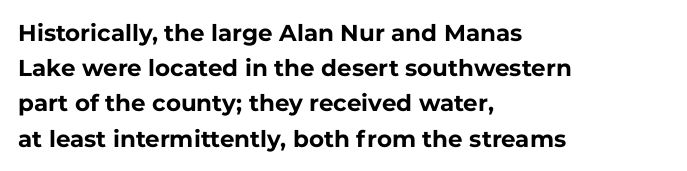
Each new line begins a customary step beneath the previous one. This rendering leaves character spacing at its baseline value. The lettering stays uniformly vertical, giving the passage a roman look. This rendering features lettering with no underline. A student would call this left alignment; a typographer would say flush left, rag right. Is the type bold? Yes — the strokes are clearly thick and heavy.
